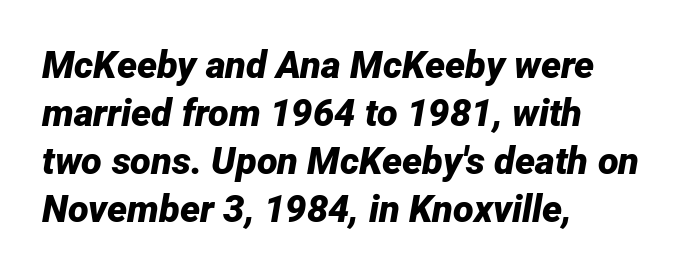
The image shows 38 px bold type, italic (leaning right); set left-aligned, normal line spacing (1.26x), normal letter spacing, not underlined; low stroke contrast and a medium x-height.
